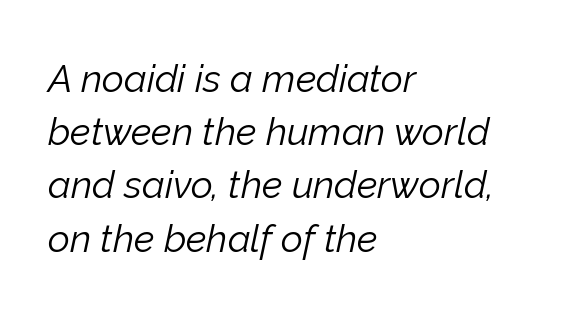
The image shows 38 px light type, italic (leaning right); set left-aligned, normal line spacing (1.4x), normal letter spacing, not underlined; low stroke contrast and a medium x-height.
